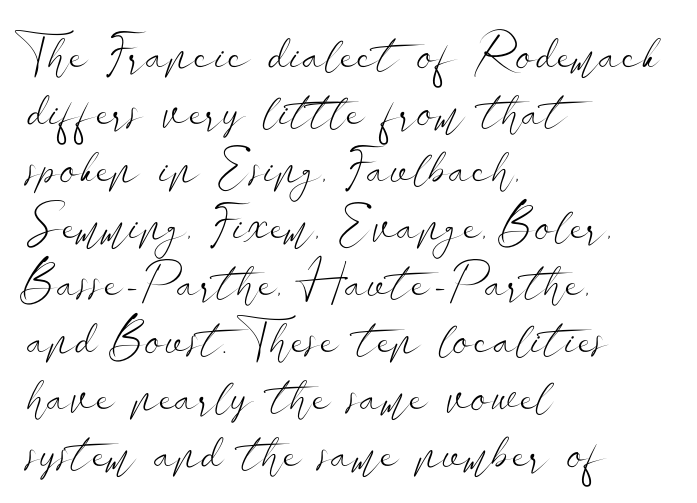
{"serif": "no", "bold": "no", "weight": "light", "width": "wide", "stroke_contrast": "low", "x_height": "small", "monospaced": "no", "underline": "no", "align": "left", "line_spacing": "tight", "line_spacing_ratio": 1.14, "letter_spacing": "normal", "letter_spacing_em": 0.0, "glyph_px": 50}
